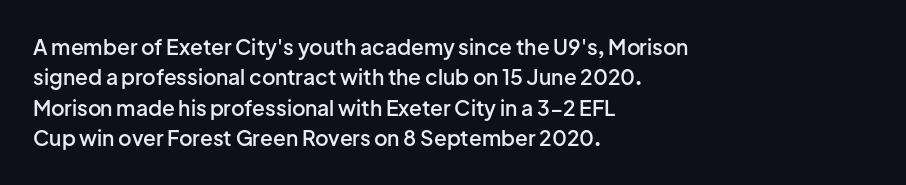
{"italic": "no", "bold": "semi", "underline": "no", "align": "left", "line_spacing": "normal", "line_spacing_ratio": 1.45, "letter_spacing": "normal", "letter_spacing_em": 0.0, "glyph_px": 21}
